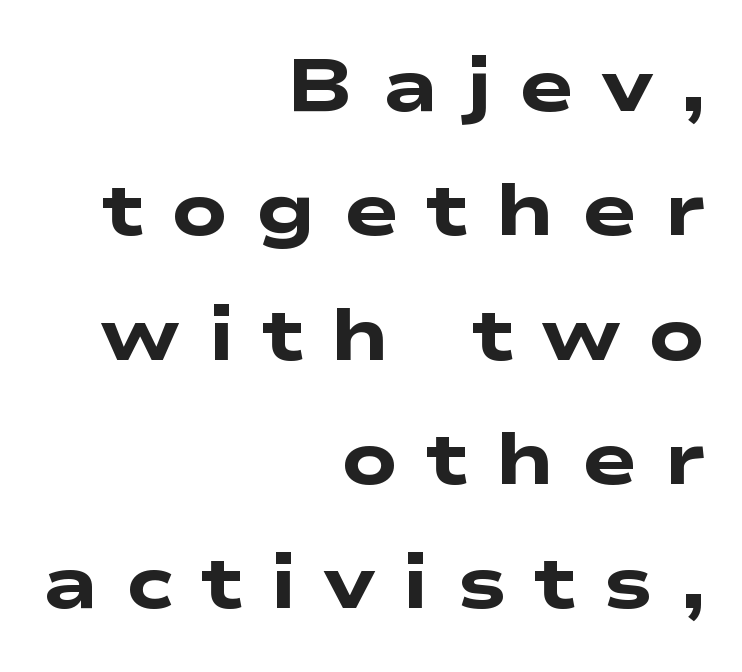
The image shows 74 px heavy, wide sans-serif type; set right-aligned, normal line spacing (1.68x), unusually wide letter spacing (+0.37 em), not underlined; low stroke contrast and a medium x-height.
